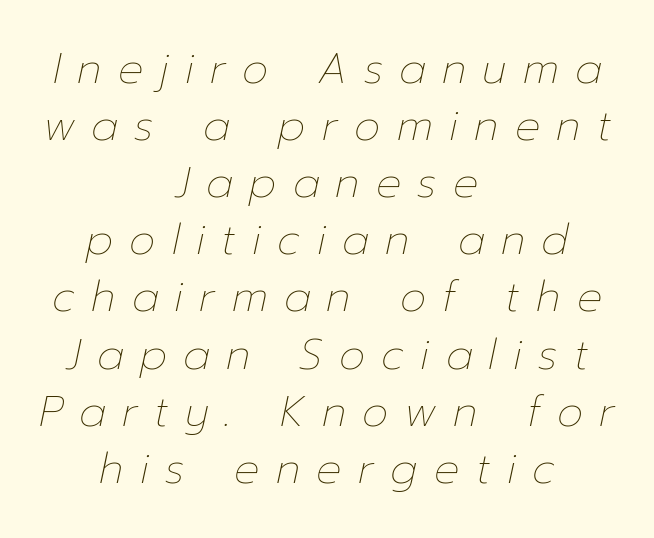
The image shows 42 px thin type, italic (leaning right); set centered, normal line spacing (1.36x), unusually wide letter spacing (+0.39 em), not underlined; low stroke contrast and a medium x-height.
